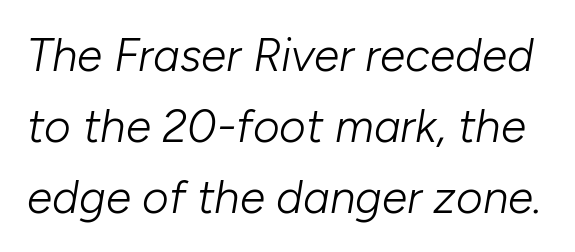
The letters look calm and open, with moderate or lighter stems. The baseline area is clear. Emphasis-style slanted type is in use. You could call the tracking neutral — neither tight nor loose. The passage shown is typed in a proportional face where columns would drift. The designer left line spacing at the default.
